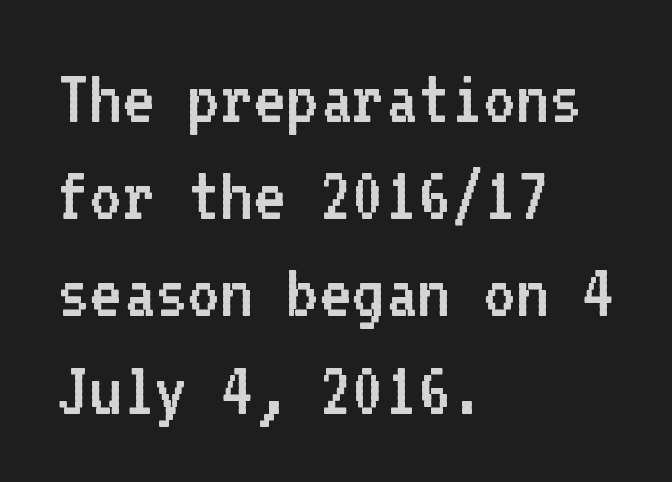
Fixed-width glyphs throughout — classic coding-font behaviour. A classic flush-left, rag-right setting is used for this passage. Ordinary non-slanted type is in use. The rendering keeps characters at their native spacing. Check the space under the baseline: it is left empty.
